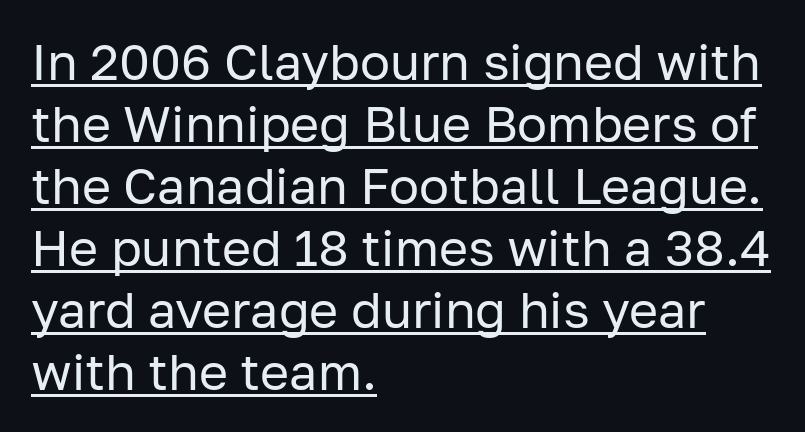
The image shows 50 px regular-weight sans-serif type, upright; set left-aligned, line spacing 1.24x, normal letter spacing, underlined; low stroke contrast and a medium x-height.
